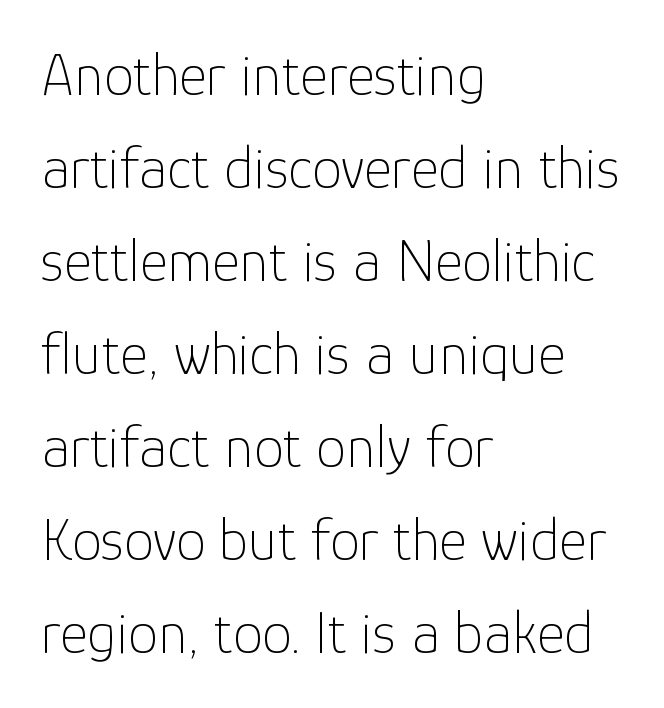
The image shows 60 px thin sans-serif type, upright; set left-aligned, normal line spacing (1.55x), normal letter spacing, not underlined; low stroke contrast and a medium x-height.
